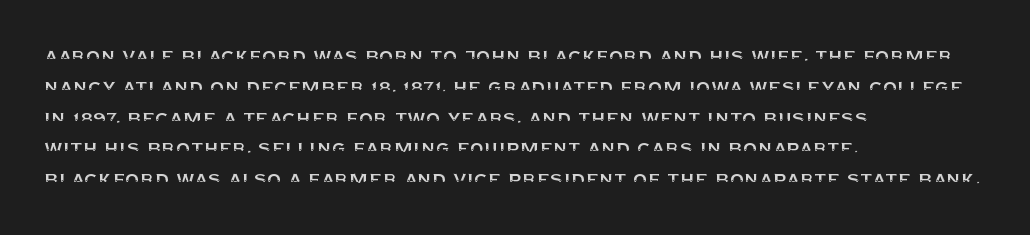
The image shows 23 px text type, upright; set left-aligned, normal line spacing (1.34x), normal letter spacing, not underlined.
